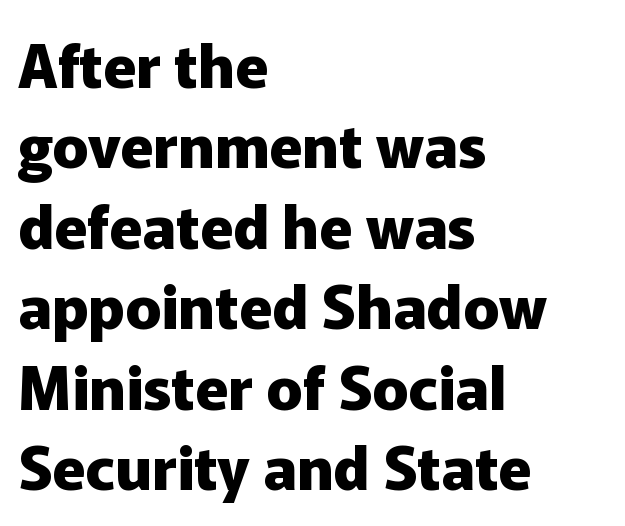
Q: Is the text bold? A: Yes.
Q: Is the text italic (slanted)? A: No, it is upright.
Q: Is the typeface a serif or a sans-serif typeface? A: Sans-serif.
Q: Is the text underlined? A: No.
Q: How is the paragraph aligned? A: Left-aligned.
Q: Is the spacing between letters normal or unusually wide? A: Normal.
Q: Is the spacing between lines tight, normal or loose? A: Normal.
Q: Width (condensed, normal, or wide)? A: Normal.
Q: Stroke contrast? A: Low.
Q: x-height? A: Medium.
Q: Monospaced? A: No.
